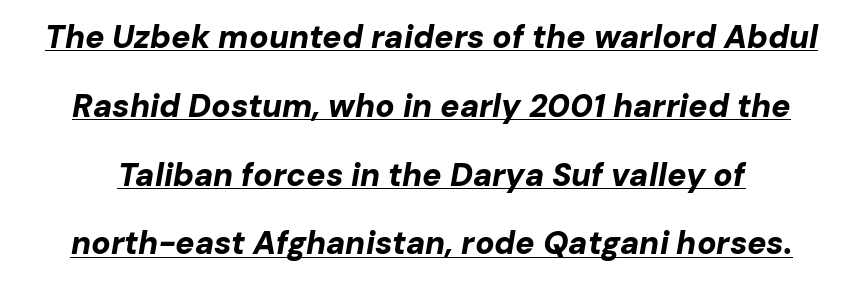
Q: Is the text bold? A: Yes.
Q: Is the text italic (slanted)? A: Yes, it leans right by about 10 degrees.
Q: Is the text underlined? A: Yes.
Q: Is the spacing between letters normal or unusually wide? A: Normal.
Q: Is the spacing between lines tight, normal or loose? A: Loose.
Q: Width (condensed, normal, or wide)? A: Normal.
Q: Stroke contrast? A: Low.
Q: x-height? A: Medium.
Q: Monospaced? A: No.
